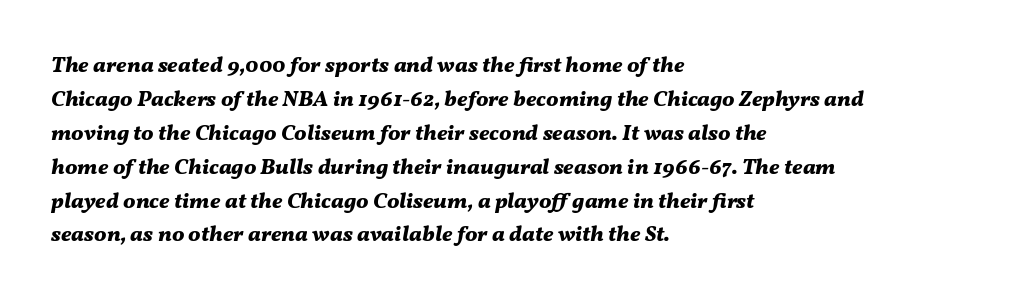
The rendering applies a slant to the glyphs. Between one letter and the next there's only the usual sliver of space. The compositor pushed each line to the left boundary. Notice how thick the strokes are: this is what a full bold looks like. Does the leading feel generous? No, just average. Honestly, there is no underline to notice here at all.
